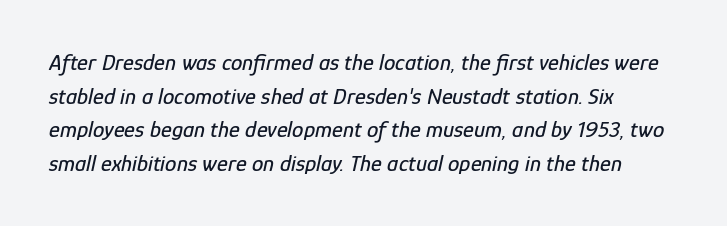
Horizontally, the lines are justified to the leading edge only. Whoever set this chose a conventional vertical rhythm. Inter-character spacing is left at the font's built-in metrics. Nobody drew a line under any word here. Yep, that's italic — everything's leaning.
